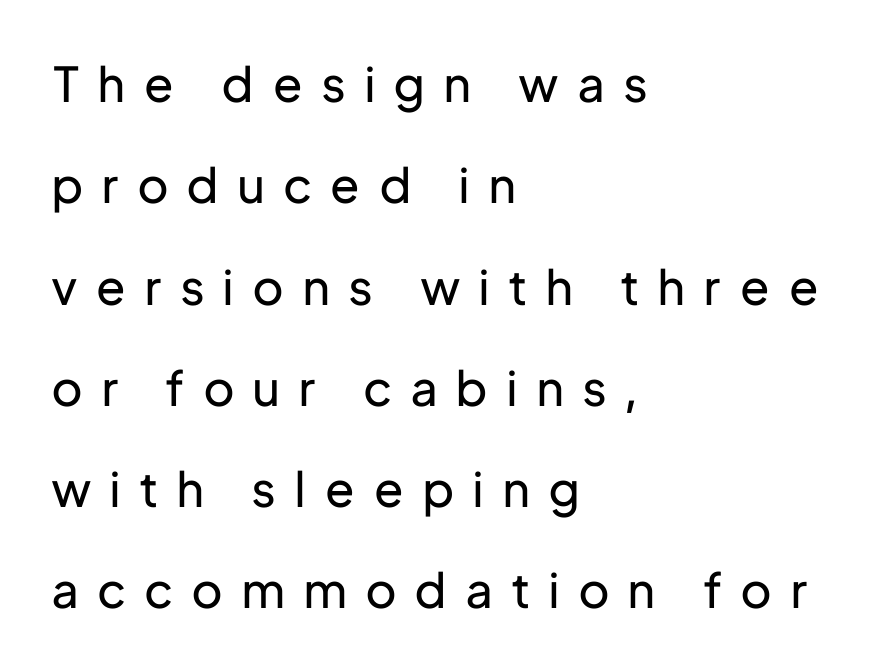
{"serif": "no", "italic": "no", "bold": "no", "weight": "regular", "width": "normal", "stroke_contrast": "low", "x_height": "medium", "monospaced": "no", "underline": "no", "align": "left", "line_spacing": "loose", "line_spacing_ratio": 2.11, "letter_spacing": "wide", "letter_spacing_em": 0.41, "glyph_px": 48}
